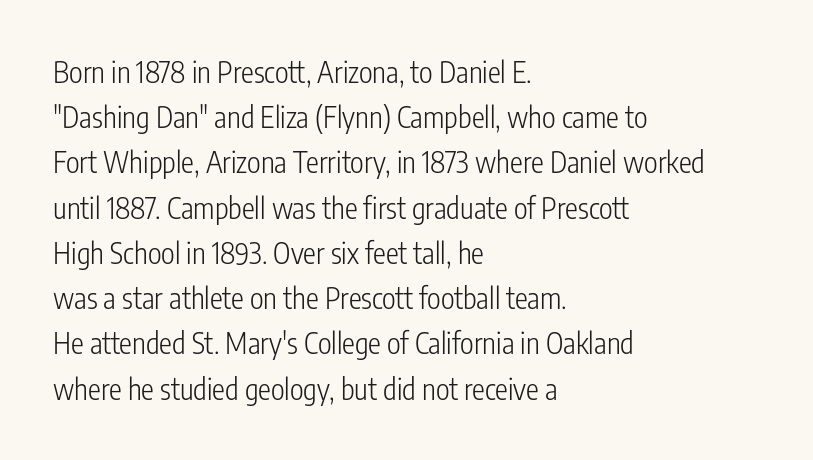
Q: Is the text bold? A: No.
Q: Is the text italic (slanted)? A: No, it is upright.
Q: Is the typeface a serif or a sans-serif typeface? A: Sans-serif.
Q: Is the text underlined? A: No.
Q: How is the paragraph aligned? A: Left-aligned.
Q: Is the spacing between letters normal or unusually wide? A: Normal.
Q: Is the spacing between lines tight, normal or loose? A: Normal.
Q: Width (condensed, normal, or wide)? A: Condensed.
Q: Stroke contrast? A: Low.
Q: x-height? A: Medium.
Q: Monospaced? A: No.
